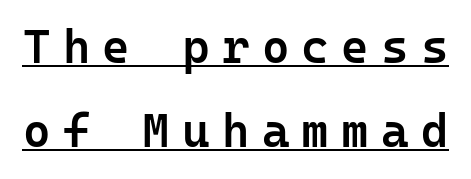
Here the designer chose a console-style face with uniform glyph widths. A typesetter would label this face a sans. Short note: letters widely spaced. Posture: vertical. This sample carries an underscore along the baseline area. This is moderately heavy type, rendered in semibold.
